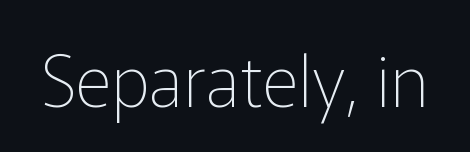
Q: Is the text bold? A: No.
Q: Is the text italic (slanted)? A: No, it is upright.
Q: Is the typeface a serif or a sans-serif typeface? A: Sans-serif.
Q: Is the text underlined? A: No.
Q: Is the spacing between letters normal or unusually wide? A: Normal.
Q: Width (condensed, normal, or wide)? A: Normal.
Q: Stroke contrast? A: Low.
Q: x-height? A: Medium.
Q: Monospaced? A: No.
